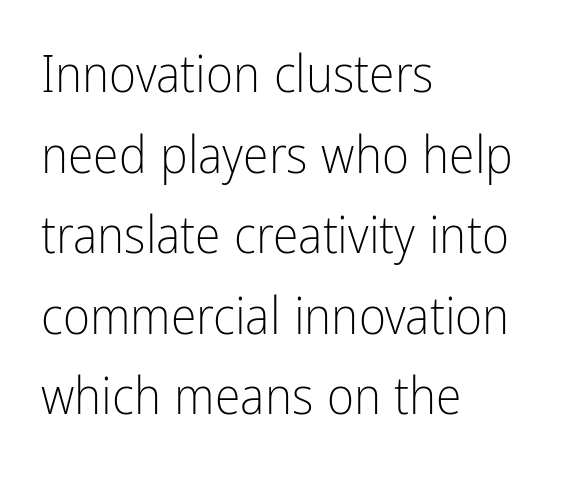
{"serif": "no", "italic": "no", "bold": "no", "weight": "light", "width": "condensed", "stroke_contrast": "low", "x_height": "medium", "monospaced": "no", "underline": "no", "align": "left", "line_spacing": "normal", "line_spacing_ratio": 1.55, "letter_spacing": "normal", "letter_spacing_em": 0.0, "glyph_px": 52}
